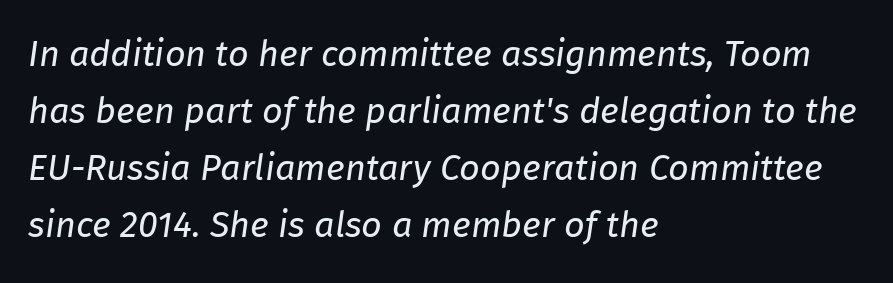
Here the designer chose a conventional face with non-uniform glyph widths. Weight: in the light-to-regular range. The lettering tilts uniformly, giving the passage an italic look. The rag falls on the right side of this text block. Each new line begins a customary step beneath the previous one.
